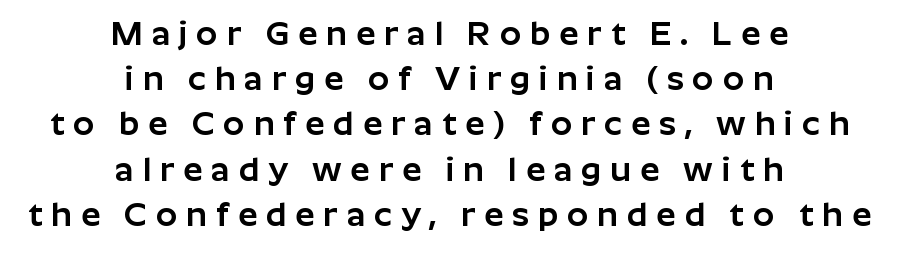
The image shows 34 px sans-serif type, upright; set centered, normal line spacing (1.33x), unusually wide letter spacing (+0.26 em), not underlined; low stroke contrast and a medium x-height.
